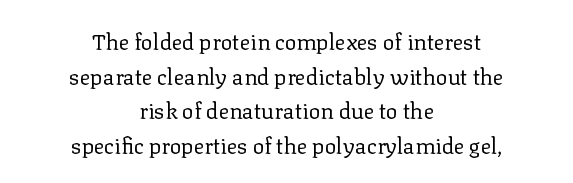
The image shows 22 px text type, upright; set centered, normal line spacing (1.57x), normal letter spacing, not underlined.
